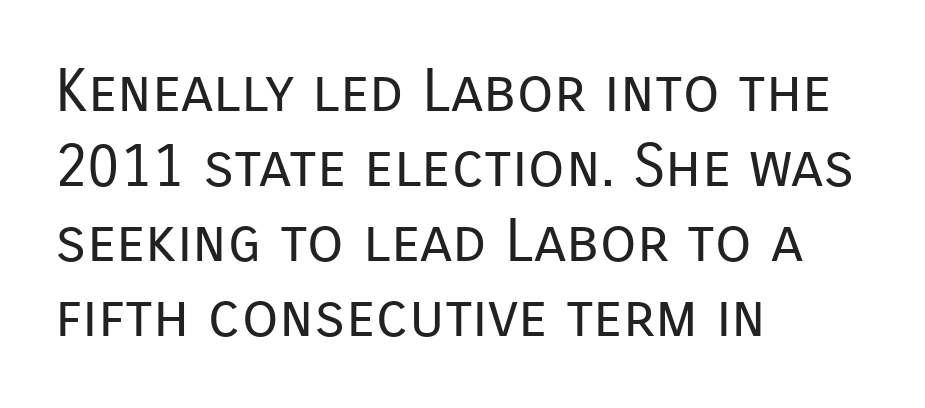
{"serif": "no", "italic": "no", "bold": "no", "weight": "regular", "width": "normal", "stroke_contrast": "low", "x_height": "medium", "monospaced": "no", "underline": "no", "align": "left", "line_spacing": "normal", "line_spacing_ratio": 1.25, "letter_spacing": "normal", "letter_spacing_em": 0.0, "glyph_px": 60}
